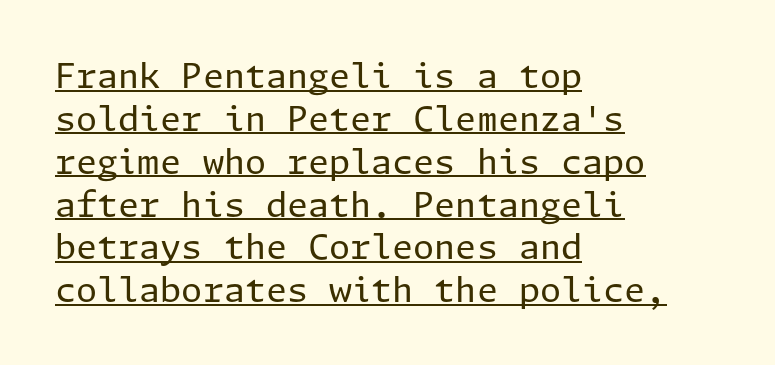
The image shows 34 px regular-weight sans-serif type, upright; set left-aligned, normal line spacing (1.26x), normal letter spacing, underlined; low stroke contrast and a medium x-height.
